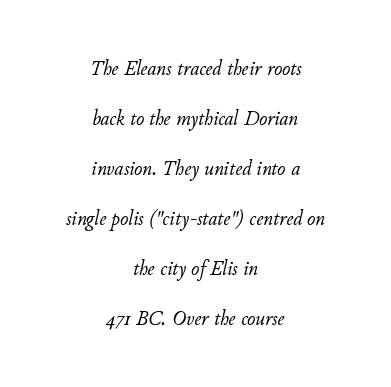
The image shows 22 px text type, italic (leaning right); set centered, loose line spacing (2.27x), normal letter spacing, not underlined.
